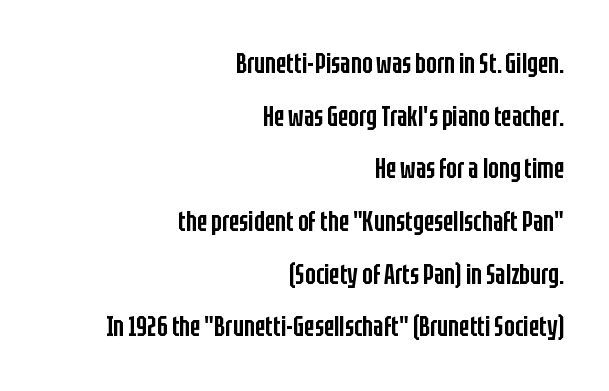
Q: Is the text bold? A: Semi-bold.
Q: Is the text italic (slanted)? A: No, it is upright.
Q: Is the typeface a serif or a sans-serif typeface? A: Sans-serif.
Q: Is the text underlined? A: No.
Q: How is the paragraph aligned? A: Right-aligned.
Q: Is the spacing between letters normal or unusually wide? A: Normal.
Q: Width (condensed, normal, or wide)? A: Condensed.
Q: Stroke contrast? A: Low.
Q: x-height? A: Large.
Q: Monospaced? A: No.
